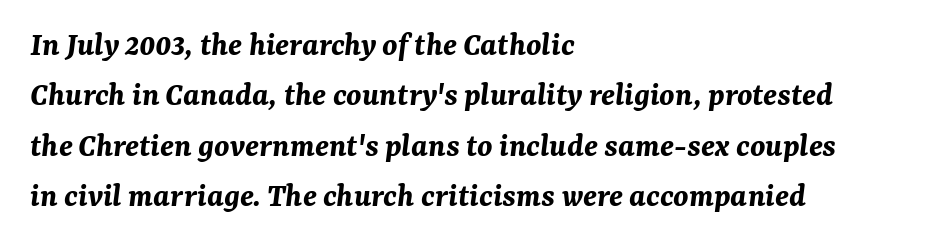
{"italic": "yes", "lean": "right", "slant_degrees": 7, "bold": "yes", "weight": "bold", "width": "normal", "stroke_contrast": "medium", "x_height": "medium", "monospaced": "no", "underline": "no", "align": "left", "line_spacing": "normal", "line_spacing_ratio": 1.48, "letter_spacing": "normal", "letter_spacing_em": 0.0, "glyph_px": 34}
